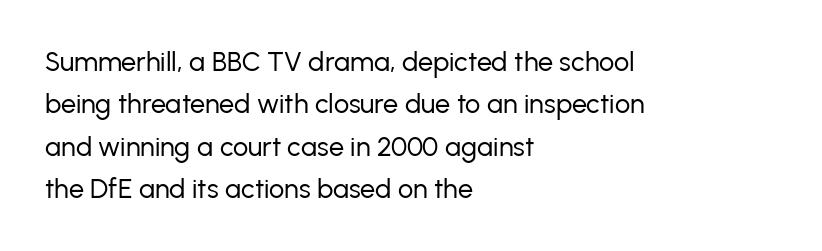
Characters follow at the spacing the type designer built in. Where is the straight margin? On the left. Weight: regular or lighter. Check the space under the baseline: it is left empty. Each new line begins a customary step beneath the previous one.
